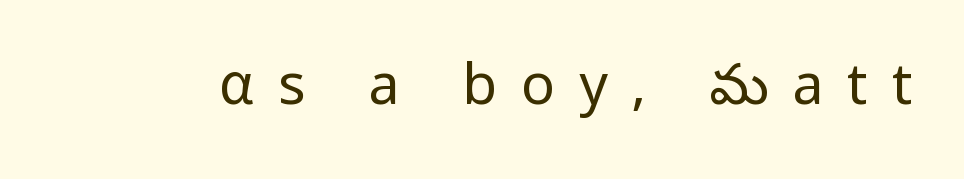
Q: Is the text bold? A: No.
Q: Is the text italic (slanted)? A: No, it is upright.
Q: Is the typeface a serif or a sans-serif typeface? A: Sans-serif.
Q: Is the text underlined? A: No.
Q: Is the spacing between letters normal or unusually wide? A: Unusually wide.
Q: Width (condensed, normal, or wide)? A: Normal.
Q: Stroke contrast? A: Low.
Q: x-height? A: Medium.
Q: Monospaced? A: No.
